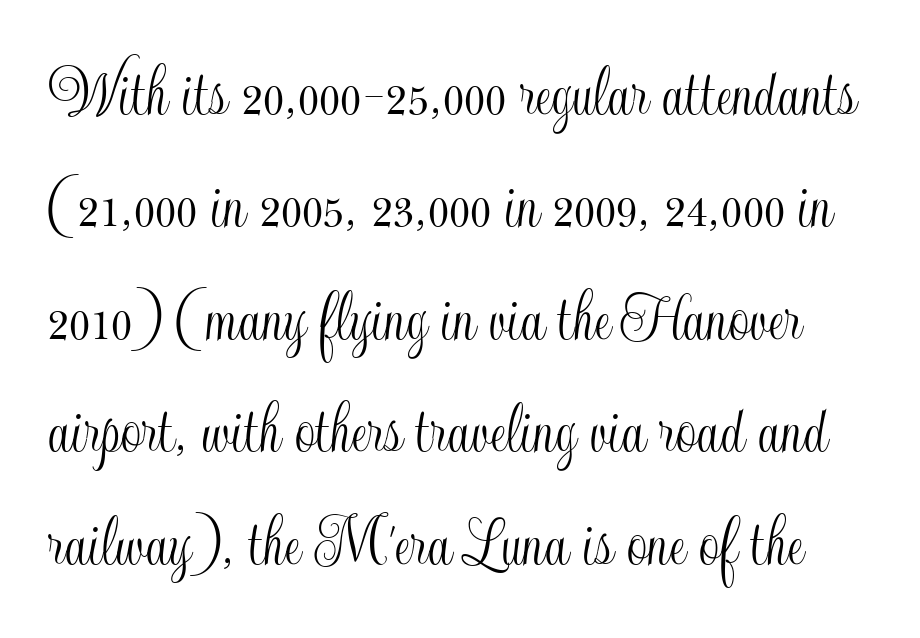
Here the designer chose a conventional face with non-uniform glyph widths. Students, note that the glyphs here touch the page at normal intervals. No word sits above an underline. Leading: standard.
